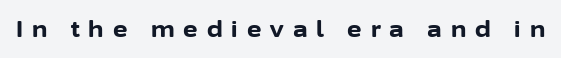
On the weight axis this lands at bold, roughly 700. Nope, not italic — everything's standing straight. The space beneath each line is pristine and unruled. The type is letterspaced generously, with wide tracking.
